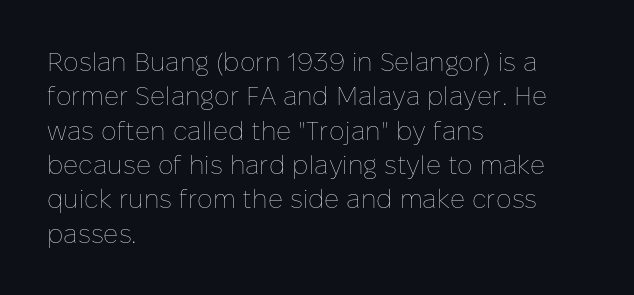
The image shows 26 px text type, upright; set left-aligned, normal line spacing (1.32x), normal letter spacing, not underlined.
